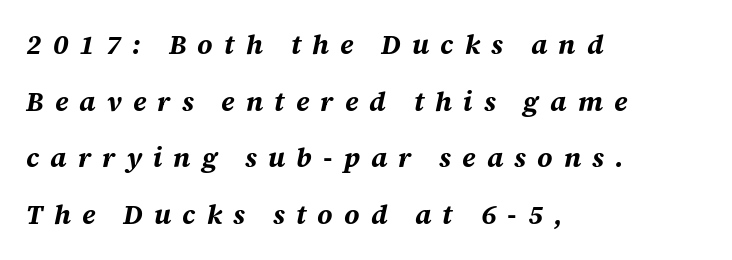
Q: Is the text bold? A: Yes.
Q: Is the text italic (slanted)? A: Yes, it leans right by about 12 degrees.
Q: Is the text underlined? A: No.
Q: How is the paragraph aligned? A: Left-aligned.
Q: Is the spacing between letters normal or unusually wide? A: Unusually wide.
Q: Is the spacing between lines tight, normal or loose? A: Loose.
